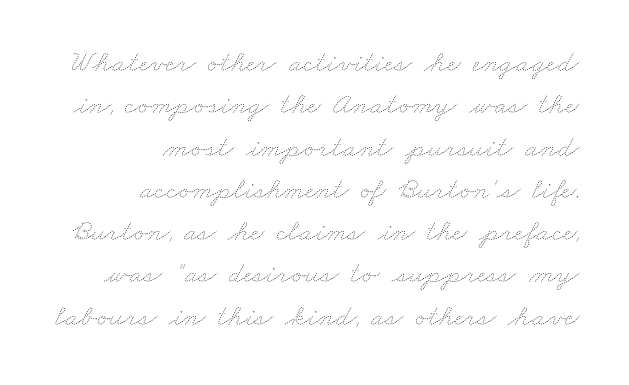
Default kerning and tracking; the words read as compact shapes. The letters advance in unequal steps, a hallmark of proportional type. Students, observe: this is what conventionally led text looks like. This rendering uses right alignment, leaving the left contour irregular. The strokes carry an ordinary text weight at most. This rendering features lettering with no underline.
